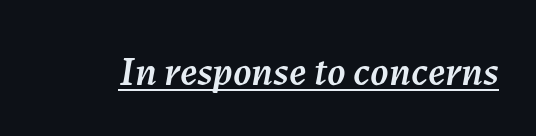
Q: Is the text italic (slanted)? A: Yes, it leans right by about 7 degrees.
Q: Is the text underlined? A: Yes.
Q: Is the spacing between letters normal or unusually wide? A: Normal.
Q: Width (condensed, normal, or wide)? A: Normal.
Q: Stroke contrast? A: Medium.
Q: x-height? A: Medium.
Q: Monospaced? A: No.
